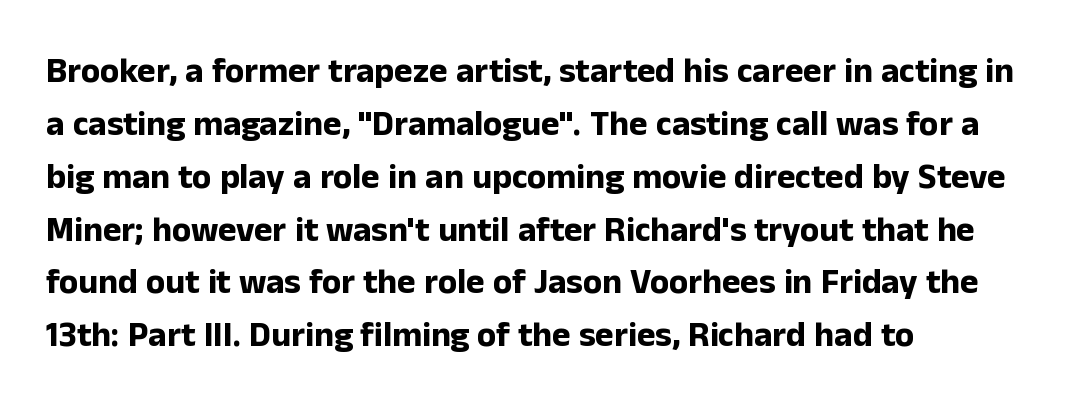
The image shows 35 px bold sans-serif type, upright; set left-aligned, normal line spacing (1.51x), normal letter spacing, not underlined; low stroke contrast and a medium x-height.
